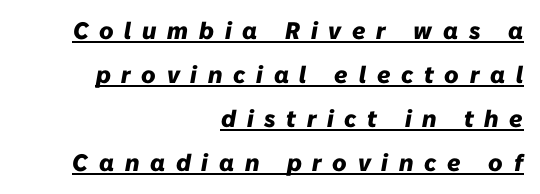
{"italic": "yes", "lean": "right", "slant_degrees": 10, "bold": "yes", "underline": "yes", "align": "right", "line_spacing_ratio": 1.84, "letter_spacing": "wide", "letter_spacing_em": 0.45, "glyph_px": 24}
